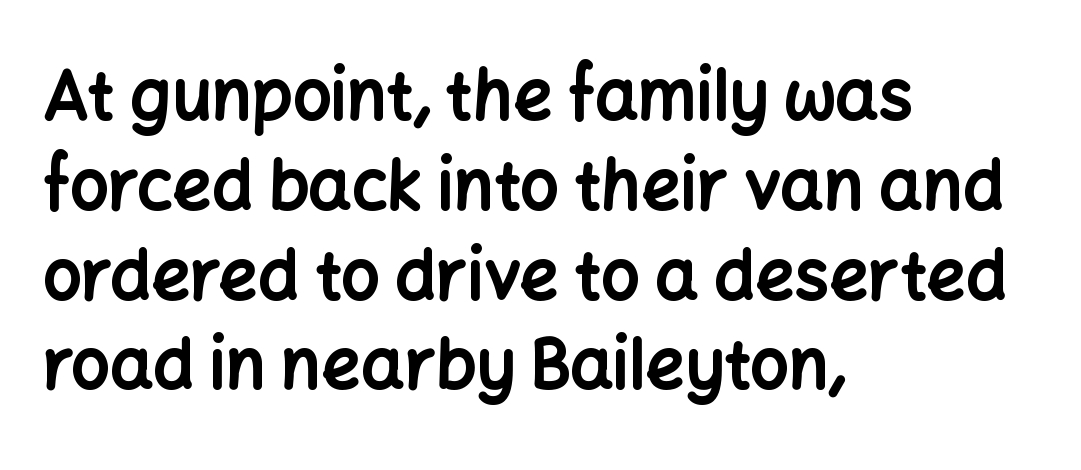
The letters stand upright; this is a roman face. The letters are bold, with thick, heavy strokes. Leading: standard. Honestly, there is no underline to notice here at all. The lines in this sample share a left origin and differ only in where they stop. Is the letter spacing exaggerated? No — it looks like the ordinary default.
